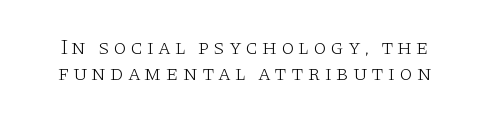
Q: Is the text bold? A: No.
Q: Is the text italic (slanted)? A: No, it is upright.
Q: Is the text underlined? A: No.
Q: Is the spacing between lines tight, normal or loose? A: Normal.
